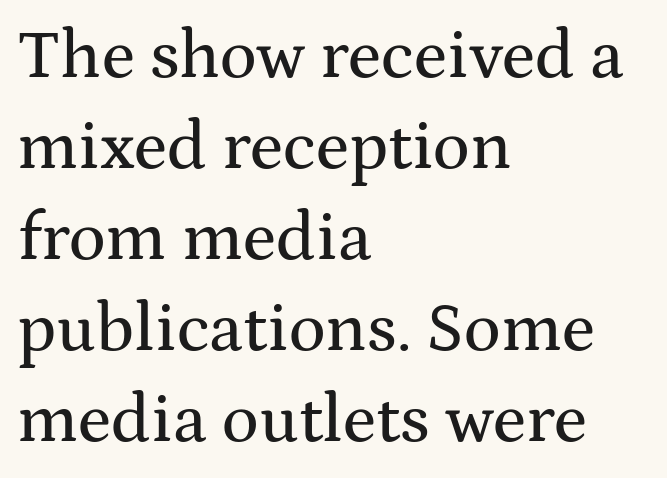
Note the varied advance widths — an 'i' is clearly narrower than an 'm'. Honestly, there is no underline to notice here at all. In terms of leading, this rendering sits right in the middle. Spacing between characters is what you'd get straight out of the box. The ragged edge is on the right, which tells us the setting is flush left. Note: serifs present on the glyphs.
